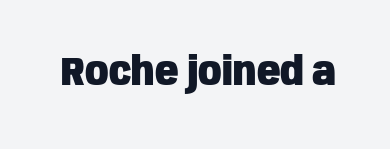
The image shows 39 px heavy, condensed sans-serif type, upright; set normal letter spacing, not underlined; low stroke contrast and a large x-height.
